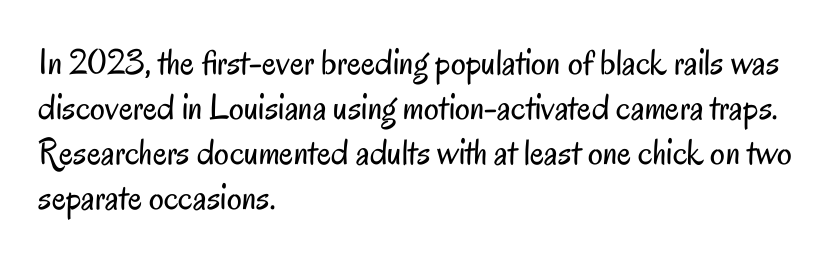
Q: Is the text bold? A: No.
Q: Is the text italic (slanted)? A: No, it is upright.
Q: Is the typeface a serif or a sans-serif typeface? A: Sans-serif.
Q: Is the text underlined? A: No.
Q: How is the paragraph aligned? A: Left-aligned.
Q: Is the spacing between letters normal or unusually wide? A: Normal.
Q: Width (condensed, normal, or wide)? A: Condensed.
Q: Stroke contrast? A: Low.
Q: x-height? A: Small.
Q: Monospaced? A: No.
